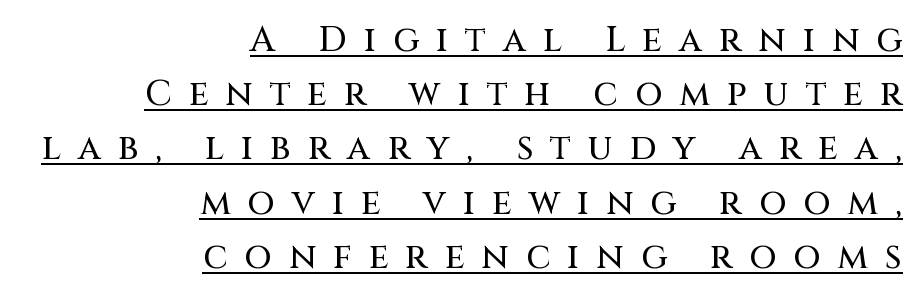
Q: Is the text italic (slanted)? A: No, it is upright.
Q: Is the typeface a serif or a sans-serif typeface? A: Sans-serif.
Q: Is the text underlined? A: Yes.
Q: How is the paragraph aligned? A: Right-aligned.
Q: Is the spacing between letters normal or unusually wide? A: Unusually wide.
Q: Is the spacing between lines tight, normal or loose? A: Normal.
Q: Width (condensed, normal, or wide)? A: Normal.
Q: Stroke contrast? A: Medium.
Q: x-height? A: Large.
Q: Monospaced? A: No.
